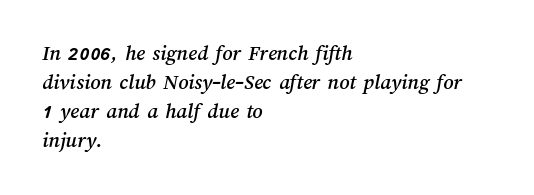
Notice how the passage keeps a crisp vertical edge on the left only. Glance below the letters and you will spot only blank space. Honestly, the letter spacing is just normal — you wouldn't notice it. How would I describe the line gaps? Plain and ordinary.
